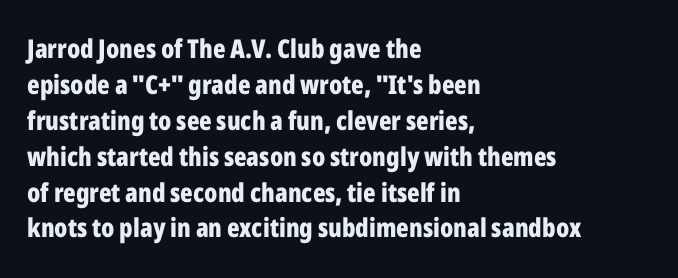
Q: Is the text bold? A: Yes.
Q: Is the text italic (slanted)? A: No, it is upright.
Q: Is the text underlined? A: No.
Q: How is the paragraph aligned? A: Left-aligned.
Q: Is the spacing between letters normal or unusually wide? A: Normal.
Q: Is the spacing between lines tight, normal or loose? A: Normal.
